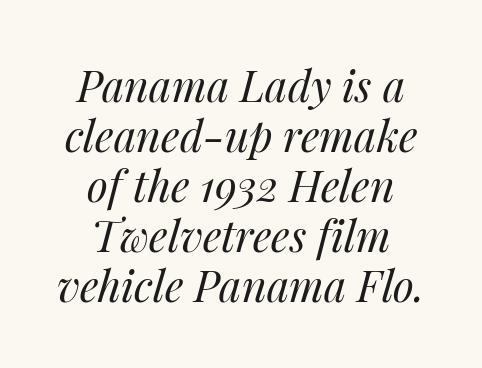
The image shows 43 px regular-weight type, italic (leaning right); set centered, line spacing 1.16x, normal letter spacing, not underlined; medium stroke contrast and a medium x-height.
